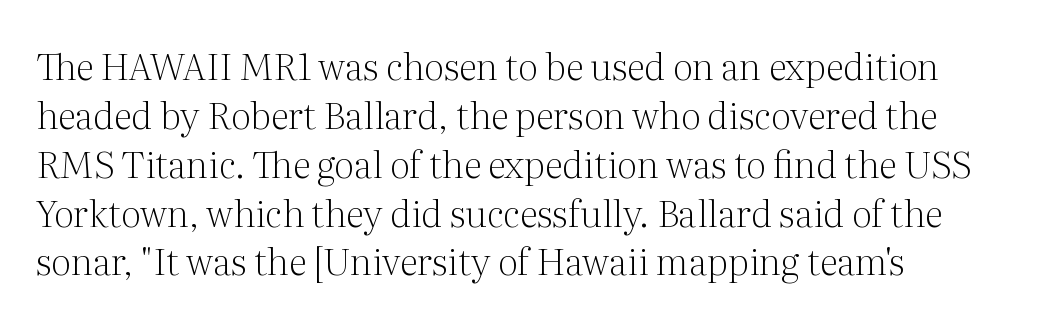
{"serif": "yes", "italic": "no", "bold": "no", "weight": "light", "width": "normal", "stroke_contrast": "medium", "x_height": "medium", "monospaced": "no", "underline": "no", "align": "left", "line_spacing": "normal", "line_spacing_ratio": 1.32, "letter_spacing": "normal", "letter_spacing_em": 0.0, "glyph_px": 37}
